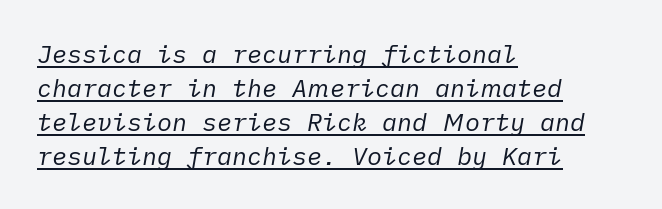
The typography opts for an oblique posture over an upright one. If you measured baseline to baseline, you'd find a middling distance. The typesetter has applied underlining to the passage shown. Stroke mass is kept to a normal reading level or below. Here the glyphs are tracked normally, forming tight word shapes.
